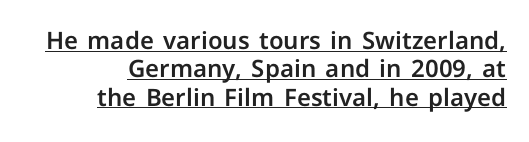
{"italic": "no", "underline": "yes", "align": "right", "line_spacing_ratio": 1.18, "letter_spacing": "normal", "letter_spacing_em": 0.0, "glyph_px": 24}
